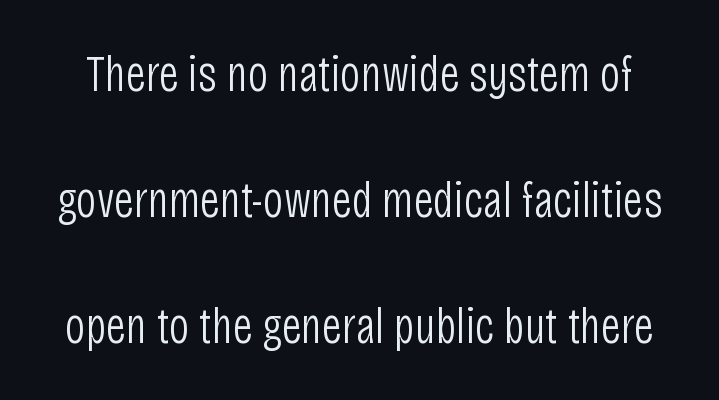
Q: Is the text bold? A: No.
Q: Is the text italic (slanted)? A: No, it is upright.
Q: Is the typeface a serif or a sans-serif typeface? A: Sans-serif.
Q: Is the text underlined? A: No.
Q: Is the spacing between letters normal or unusually wide? A: Normal.
Q: Is the spacing between lines tight, normal or loose? A: Loose.
Q: Width (condensed, normal, or wide)? A: Condensed.
Q: Stroke contrast? A: Low.
Q: x-height? A: Large.
Q: Monospaced? A: No.
